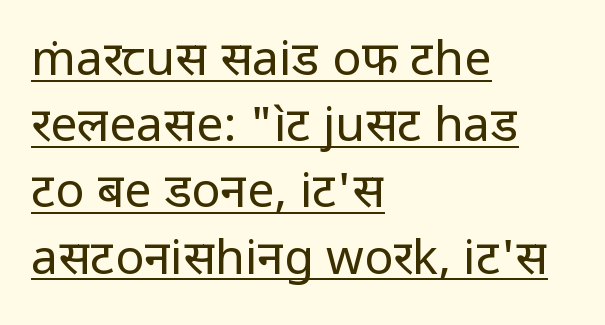
The image shows 48 px regular-weight sans-serif type, upright; set left-aligned, normal line spacing (1.38x), normal letter spacing, underlined; low stroke contrast and a medium x-height.
